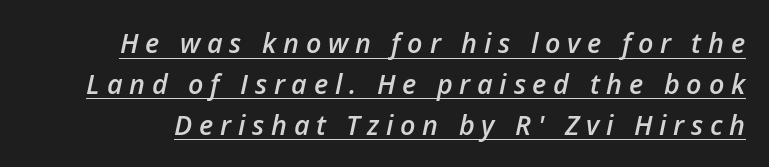
The image shows 27 px text type, italic (leaning right); set normal line spacing (1.51x), unusually wide letter spacing (+0.25 em), underlined.
